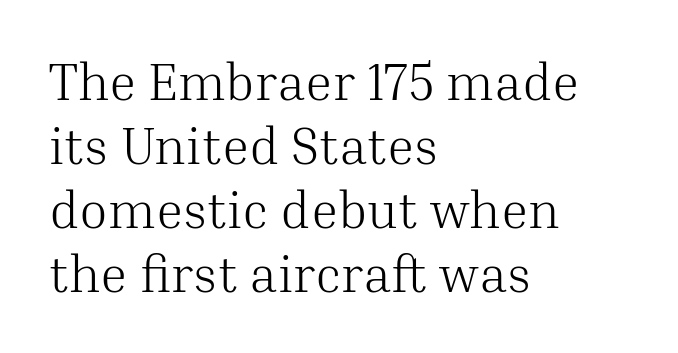
{"serif": "yes", "italic": "no", "bold": "no", "weight": "light", "width": "normal", "stroke_contrast": "medium", "x_height": "medium", "monospaced": "no", "underline": "no", "align": "left", "line_spacing_ratio": 1.23, "letter_spacing": "normal", "letter_spacing_em": 0.0, "glyph_px": 52}
